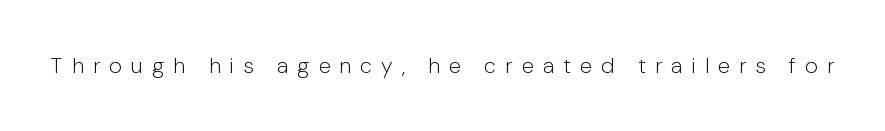
Q: Is the text bold? A: No.
Q: Is the text italic (slanted)? A: No, it is upright.
Q: Is the text underlined? A: No.
Q: Is the spacing between letters normal or unusually wide? A: Unusually wide.
